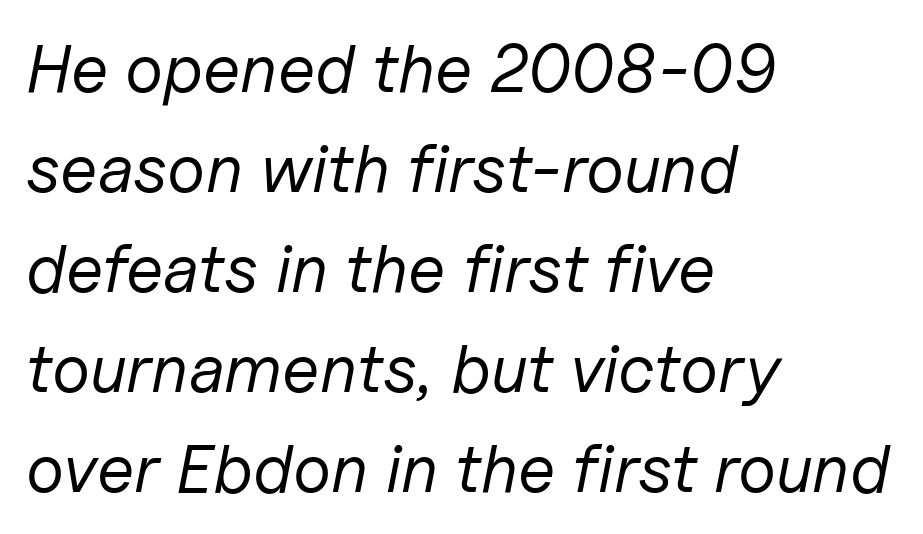
The image shows 68 px regular-weight type, italic (leaning right); set left-aligned, normal line spacing (1.47x), normal letter spacing, not underlined; low stroke contrast and a medium x-height.
